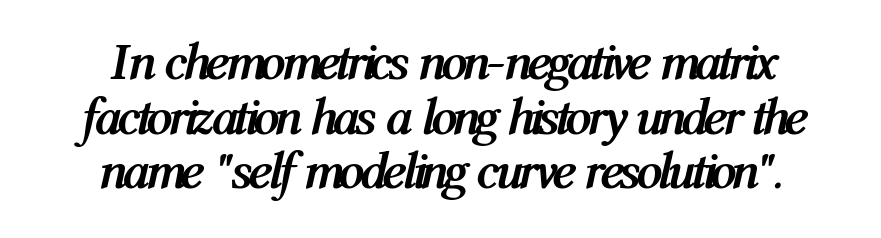
{"italic": "yes", "lean": "right", "slant_degrees": 12, "bold": "yes", "weight": "semibold", "width": "condensed", "stroke_contrast": "medium", "x_height": "medium", "monospaced": "no", "underline": "no", "line_spacing": "tight", "line_spacing_ratio": 1.05, "letter_spacing": "normal", "letter_spacing_em": 0.0, "glyph_px": 52}
